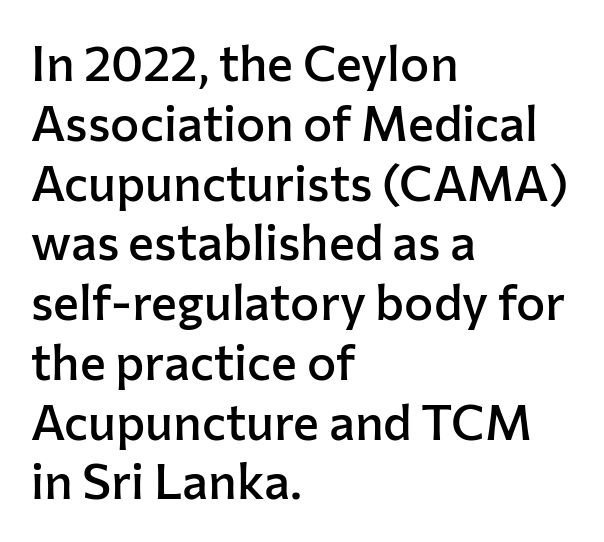
{"serif": "no", "italic": "no", "bold": "semi", "weight": "semibold", "width": "normal", "stroke_contrast": "low", "x_height": "medium", "monospaced": "no", "underline": "no", "align": "left", "line_spacing_ratio": 1.22, "letter_spacing": "normal", "letter_spacing_em": 0.0, "glyph_px": 49}
